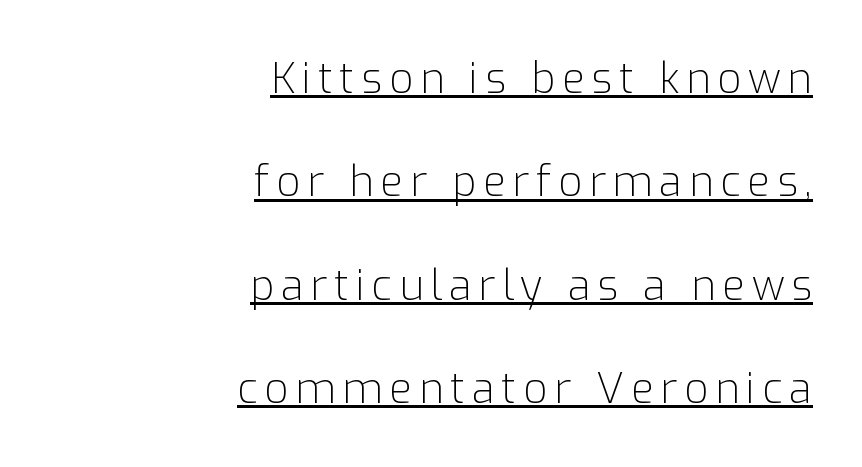
The image shows 42 px light sans-serif type, upright; set right-aligned, loose line spacing (2.46x), underlined; low stroke contrast and a medium x-height.
